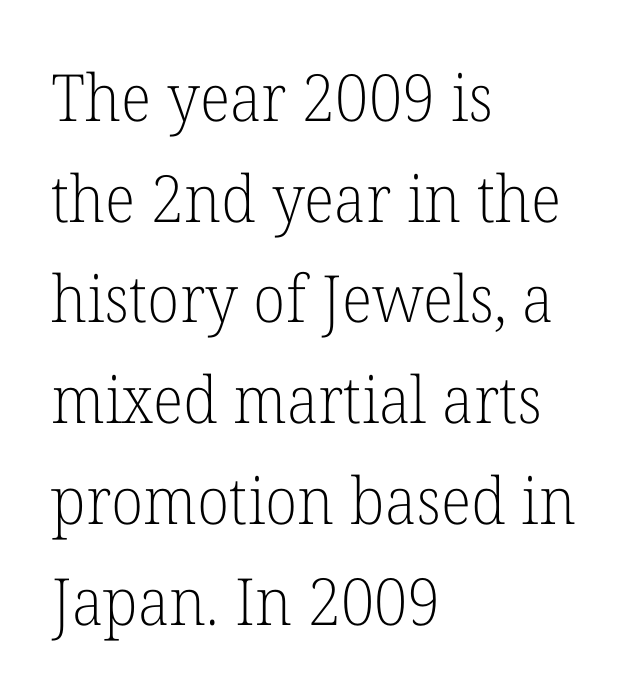
Ascenders rise straight up at ninety degrees. Look at the bottom of the vertical strokes: they flare into serifs here. Compared with a typical body face, this is equally light or lighter still. This rendering leaves character spacing at its baseline value. Looks like regular typesetting: each glyph gets only the width it needs. The lines sit at an ordinary, default distance from one another.
